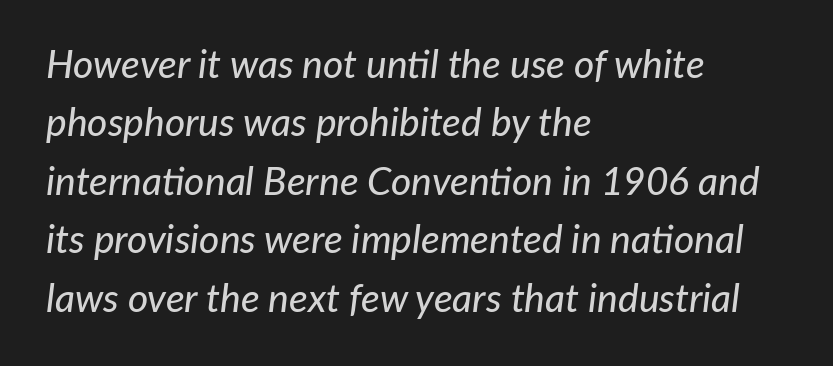
Q: Is the text italic (slanted)? A: Yes, it leans right by about 7 degrees.
Q: Is the text underlined? A: No.
Q: How is the paragraph aligned? A: Left-aligned.
Q: Is the spacing between letters normal or unusually wide? A: Normal.
Q: Is the spacing between lines tight, normal or loose? A: Normal.
Q: Width (condensed, normal, or wide)? A: Normal.
Q: Stroke contrast? A: Low.
Q: x-height? A: Medium.
Q: Monospaced? A: No.
